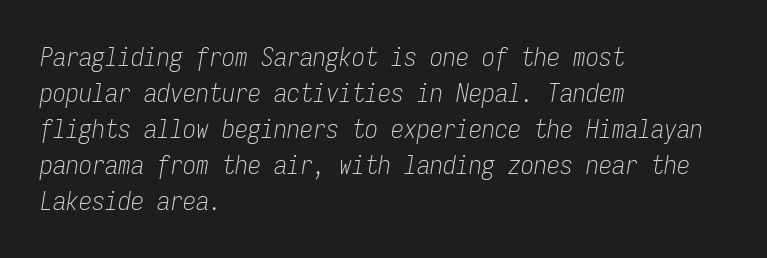
Lines of text with bare space underneath. Think standard paragraph weight, or any step lighter than that. In terms of posture, this sample is oblique. These lines are set flush left with a ragged right edge. Inter-character spacing is left at the font's built-in metrics. These lines sit exactly where default settings would place them.
